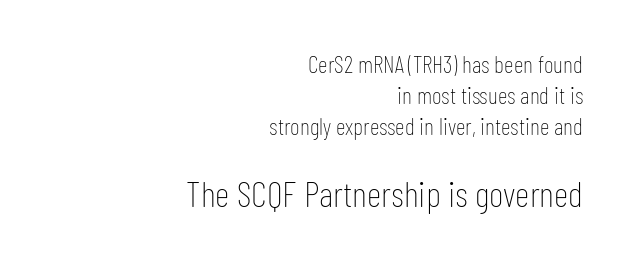
The image shows 36 px thin, condensed sans-serif type, upright; set right-aligned, normal line spacing (1.3x), normal letter spacing, not underlined; the second (bottom) block is 1.5x larger; low stroke contrast and a medium x-height.
